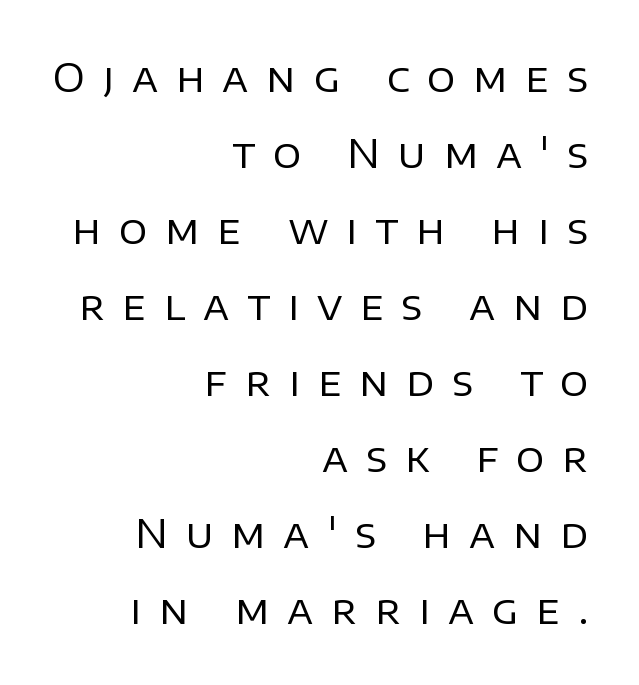
{"serif": "no", "italic": "no", "bold": "no", "weight": "regular", "width": "normal", "stroke_contrast": "low", "x_height": "large", "monospaced": "no", "underline": "no", "align": "right", "line_spacing": "loose", "line_spacing_ratio": 1.95, "letter_spacing": "wide", "letter_spacing_em": 0.46, "glyph_px": 39}
